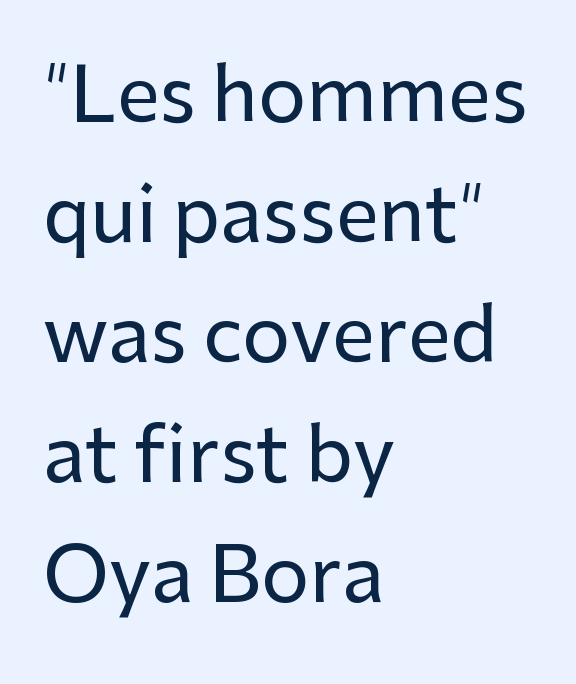
The image shows 76 px sans-serif type, upright; set left-aligned, normal line spacing (1.58x), normal letter spacing, not underlined; low stroke contrast and a medium x-height.
